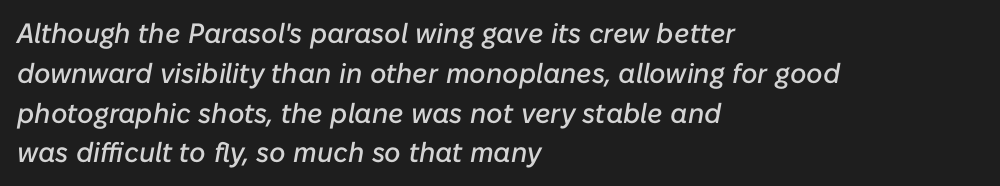
{"italic": "yes", "lean": "right", "slant_degrees": 10, "width": "normal", "stroke_contrast": "low", "x_height": "medium", "monospaced": "no", "underline": "no", "align": "left", "line_spacing": "normal", "line_spacing_ratio": 1.42, "letter_spacing": "normal", "letter_spacing_em": 0.0, "glyph_px": 28}
